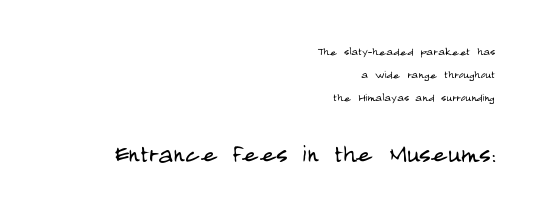
Unbolded letterforms with no extra heft. Summary of vertical rhythm: regular, with standard interline spacing. Whoever set this made the second block the dominant, larger element. Is this a fixed-width face? No — the glyphs have proportional, varying widths. The type is set solid horizontally, with unmodified tracking. The compositor pushed each line to the right boundary.
